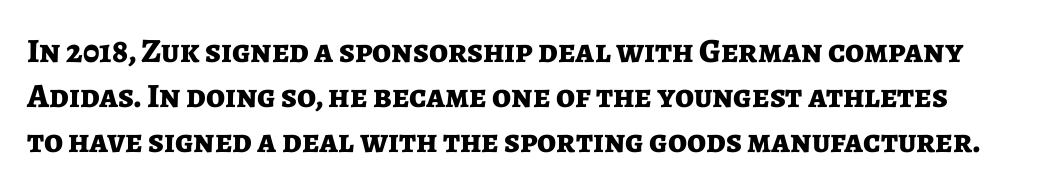
Q: Is the text bold? A: Yes.
Q: Is the text italic (slanted)? A: No, it is upright.
Q: Is the typeface a serif or a sans-serif typeface? A: Sans-serif.
Q: Is the text underlined? A: No.
Q: Is the spacing between letters normal or unusually wide? A: Normal.
Q: Is the spacing between lines tight, normal or loose? A: Normal.
Q: Width (condensed, normal, or wide)? A: Normal.
Q: Stroke contrast? A: Low.
Q: x-height? A: Medium.
Q: Monospaced? A: No.
